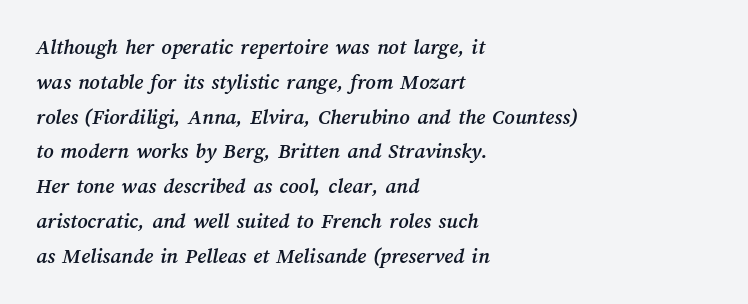
Q: Is the text underlined? A: No.
Q: How is the paragraph aligned? A: Left-aligned.
Q: Is the spacing between letters normal or unusually wide? A: Normal.
Q: Is the spacing between lines tight, normal or loose? A: Normal.
